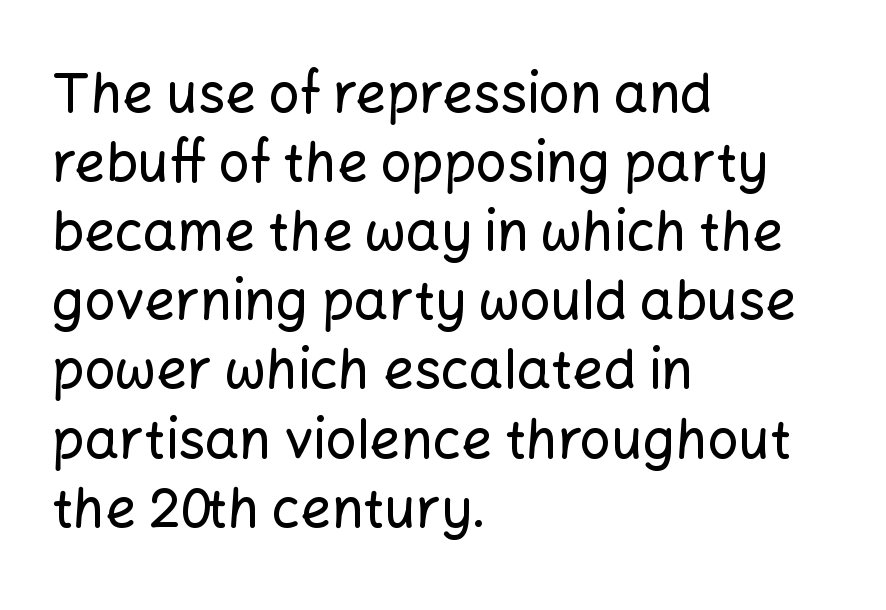
The image shows 54 px sans-serif type, upright; set left-aligned, normal line spacing (1.28x), normal letter spacing, not underlined; low stroke contrast and a medium x-height.
